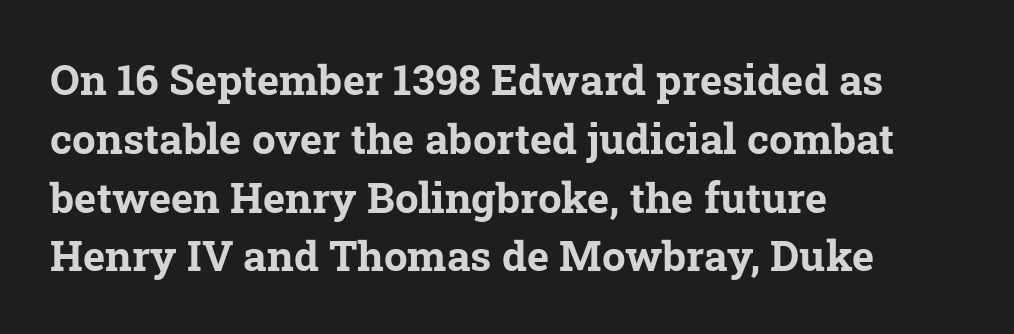
I'd describe the lettering as bold — thick and assertive. This sample has the flowing, uneven cadence of proportional lettering. Plain, unruled lines of type. Caption: standard tracking, unaltered. Which margin do the lines hug? The left one — the right edge is uneven. Stroke terminals: seriffed.
